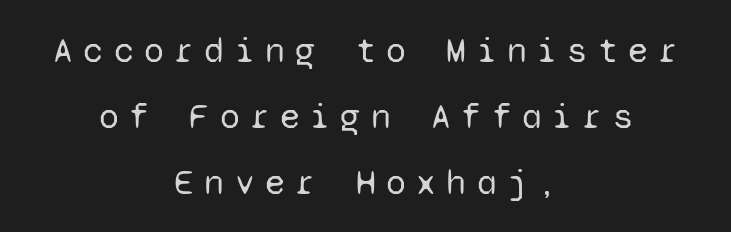
{"serif": "no", "italic": "no", "bold": "no", "weight": "regular", "width": "normal", "stroke_contrast": "low", "x_height": "medium", "monospaced": "yes", "underline": "no", "align": "center", "line_spacing_ratio": 1.83, "letter_spacing": "wide", "letter_spacing_em": 0.29, "glyph_px": 36}
